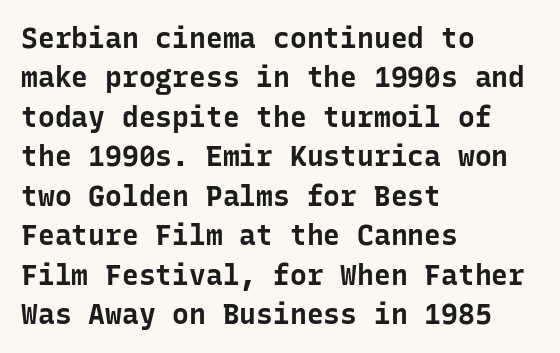
Q: Is the text bold? A: Yes.
Q: Is the text italic (slanted)? A: No, it is upright.
Q: Is the typeface a serif or a sans-serif typeface? A: Sans-serif.
Q: Is the text underlined? A: No.
Q: How is the paragraph aligned? A: Left-aligned.
Q: Is the spacing between letters normal or unusually wide? A: Normal.
Q: Is the spacing between lines tight, normal or loose? A: Normal.
Q: Width (condensed, normal, or wide)? A: Normal.
Q: Stroke contrast? A: Low.
Q: x-height? A: Medium.
Q: Monospaced? A: Yes.
